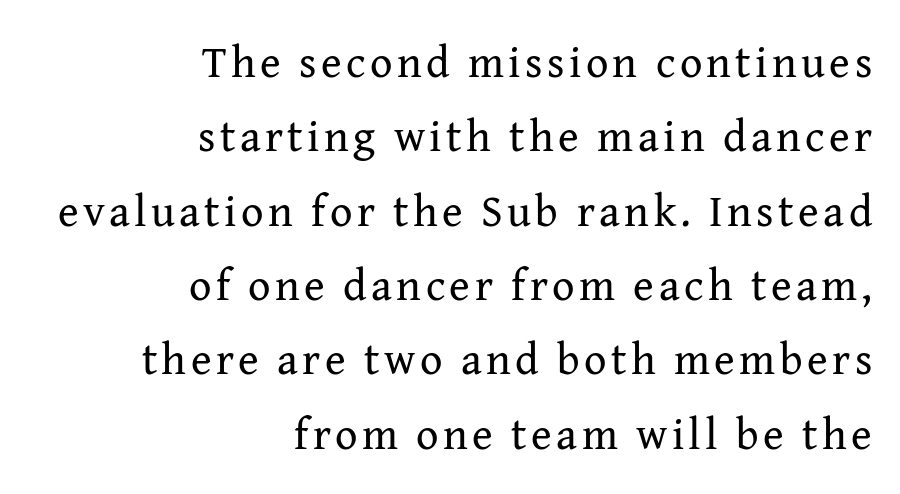
The image shows 44 px regular-weight serif type, upright; set right-aligned, normal line spacing (1.69x), not underlined; medium stroke contrast and a medium x-height.
